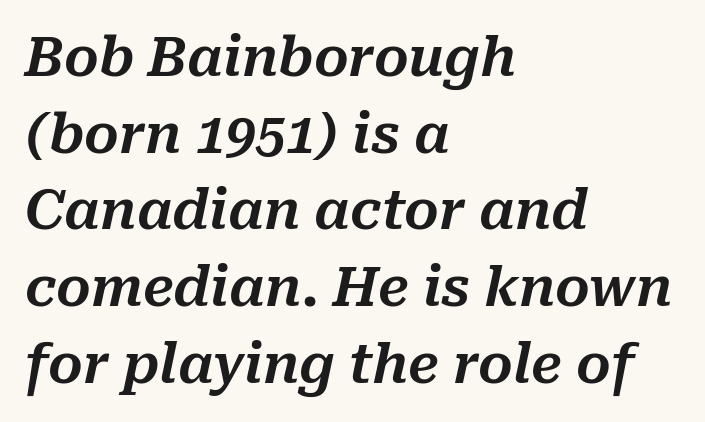
{"italic": "yes", "lean": "right", "slant_degrees": 10, "width": "normal", "stroke_contrast": "medium", "x_height": "medium", "monospaced": "no", "underline": "no", "align": "left", "line_spacing": "normal", "line_spacing_ratio": 1.42, "letter_spacing": "normal", "letter_spacing_em": 0.0, "glyph_px": 54}
